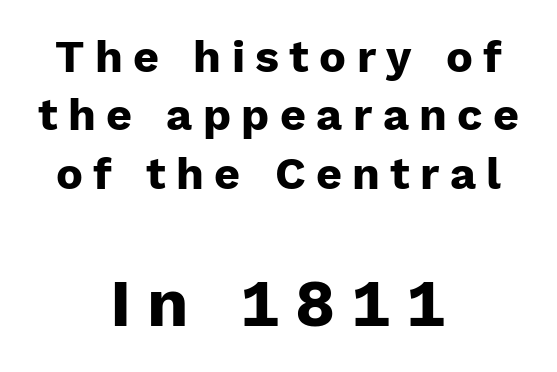
The image shows 67 px heavy sans-serif type, upright; set centered, normal line spacing (1.3x), unusually wide letter spacing (+0.23 em), not underlined; the second (bottom) block is 1.49x larger; low stroke contrast and a medium x-height.
